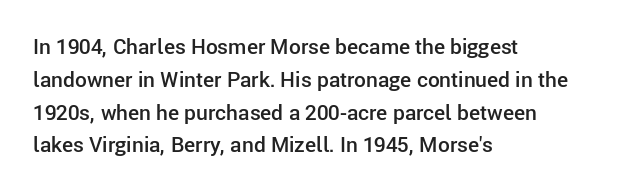
Q: Is the text bold? A: Semi-bold.
Q: Is the text italic (slanted)? A: No, it is upright.
Q: Is the text underlined? A: No.
Q: How is the paragraph aligned? A: Left-aligned.
Q: Is the spacing between letters normal or unusually wide? A: Normal.
Q: Is the spacing between lines tight, normal or loose? A: Normal.
